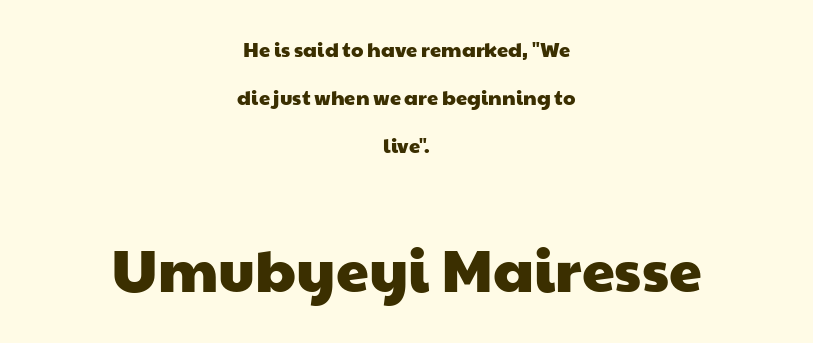
Q: Is the typeface a serif or a sans-serif typeface? A: Sans-serif.
Q: Is the text underlined? A: No.
Q: How is the paragraph aligned? A: Centered.
Q: Is the spacing between letters normal or unusually wide? A: Normal.
Q: Is the spacing between lines tight, normal or loose? A: Loose.
Q: Which block of text is set in a larger size, the first (top) or the second (bottom)? A: The second (bottom) one.
Q: Width (condensed, normal, or wide)? A: Wide.
Q: Stroke contrast? A: Low.
Q: x-height? A: Medium.
Q: Monospaced? A: No.
